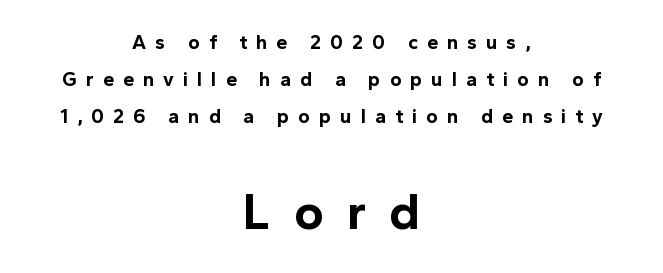
The image shows 51 px bold sans-serif type, upright; set centered, line spacing 1.86x, unusually wide letter spacing (+0.45 em), not underlined; the second (bottom) block is 2.55x larger; a medium x-height.
